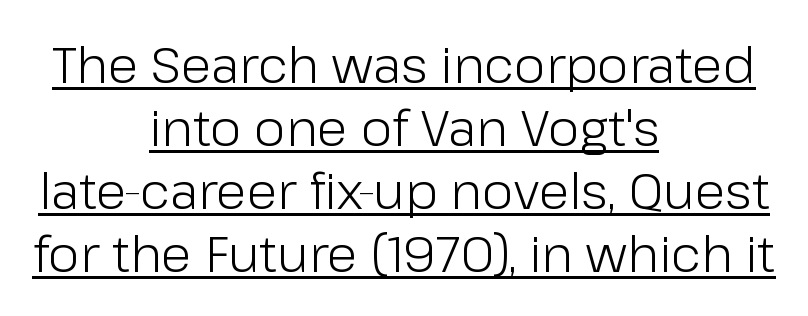
{"serif": "no", "italic": "no", "bold": "no", "weight": "light", "width": "normal", "stroke_contrast": "low", "x_height": "medium", "monospaced": "no", "underline": "yes", "align": "center", "line_spacing": "normal", "line_spacing_ratio": 1.26, "letter_spacing": "normal", "letter_spacing_em": 0.0, "glyph_px": 50}
